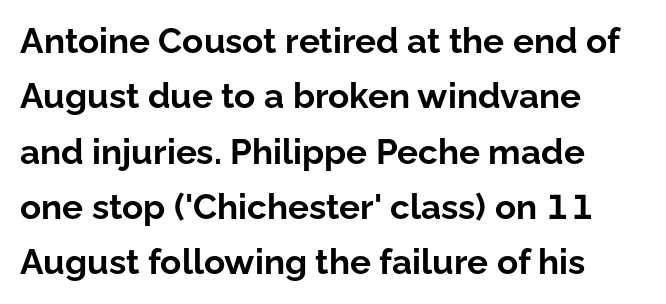
{"serif": "no", "italic": "no", "bold": "yes", "weight": "bold", "width": "normal", "stroke_contrast": "low", "x_height": "medium", "monospaced": "no", "underline": "no", "align": "left", "line_spacing": "normal", "line_spacing_ratio": 1.58, "letter_spacing": "normal", "letter_spacing_em": 0.0, "glyph_px": 35}
